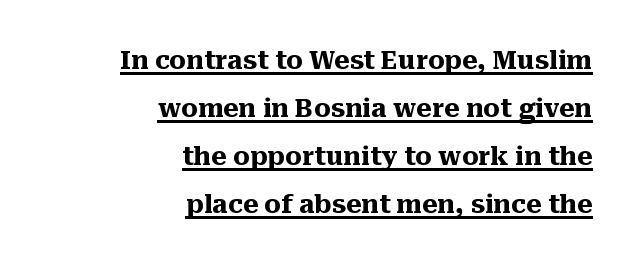
{"italic": "no", "bold": "yes", "underline": "yes", "align": "right", "line_spacing_ratio": 1.84, "letter_spacing": "normal", "letter_spacing_em": 0.0, "glyph_px": 26}
